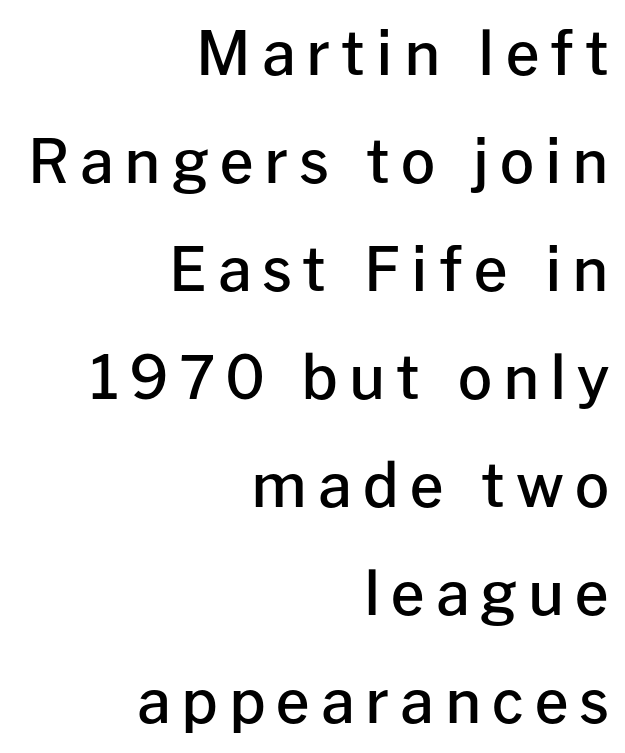
Q: Is the text bold? A: Semi-bold.
Q: Is the text italic (slanted)? A: No, it is upright.
Q: Is the typeface a serif or a sans-serif typeface? A: Sans-serif.
Q: Is the text underlined? A: No.
Q: How is the paragraph aligned? A: Right-aligned.
Q: Width (condensed, normal, or wide)? A: Normal.
Q: Stroke contrast? A: Low.
Q: x-height? A: Medium.
Q: Monospaced? A: No.
